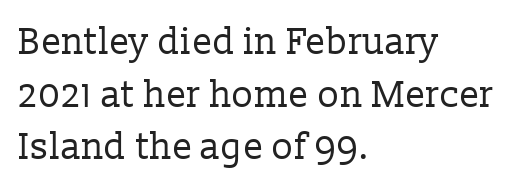
Q: Is the text bold? A: No.
Q: Is the text italic (slanted)? A: No, it is upright.
Q: Is the typeface a serif or a sans-serif typeface? A: Serif.
Q: Is the text underlined? A: No.
Q: How is the paragraph aligned? A: Left-aligned.
Q: Is the spacing between letters normal or unusually wide? A: Normal.
Q: Is the spacing between lines tight, normal or loose? A: Normal.
Q: Width (condensed, normal, or wide)? A: Normal.
Q: Stroke contrast? A: Low.
Q: x-height? A: Medium.
Q: Monospaced? A: No.
